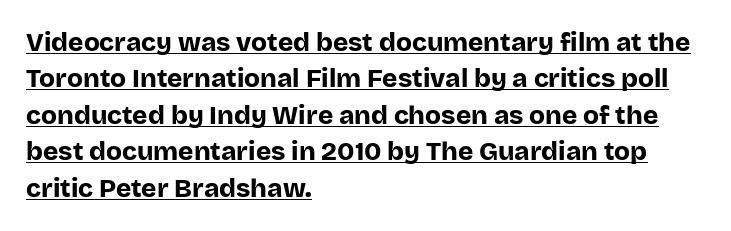
{"italic": "no", "bold": "yes", "underline": "yes", "align": "left", "line_spacing": "normal", "line_spacing_ratio": 1.4, "letter_spacing": "normal", "letter_spacing_em": 0.0, "glyph_px": 26}
